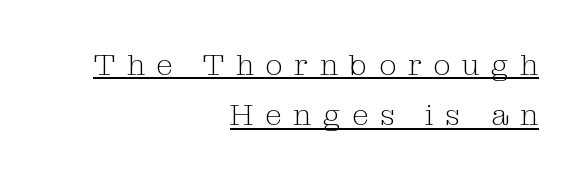
{"serif": "yes", "italic": "no", "bold": "no", "weight": "light", "width": "normal", "stroke_contrast": "medium", "x_height": "medium", "monospaced": "no", "underline": "yes", "align": "right", "line_spacing": "normal", "line_spacing_ratio": 1.68, "letter_spacing": "wide", "letter_spacing_em": 0.39, "glyph_px": 30}
